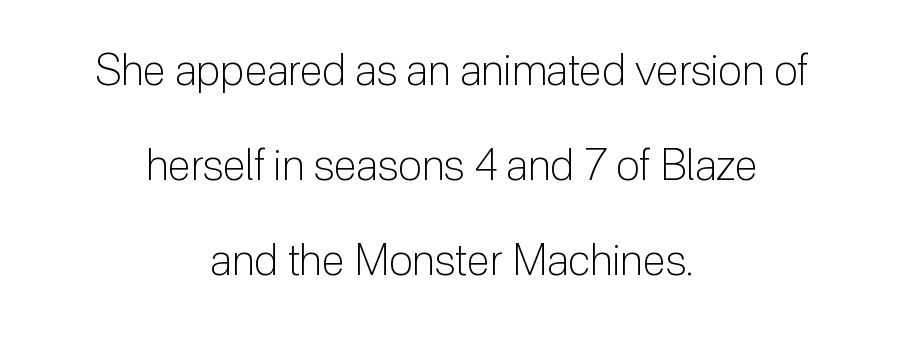
Q: Is the text bold? A: No.
Q: Is the text italic (slanted)? A: No, it is upright.
Q: Is the typeface a serif or a sans-serif typeface? A: Sans-serif.
Q: Is the text underlined? A: No.
Q: How is the paragraph aligned? A: Centered.
Q: Is the spacing between letters normal or unusually wide? A: Normal.
Q: Is the spacing between lines tight, normal or loose? A: Loose.
Q: Width (condensed, normal, or wide)? A: Normal.
Q: Stroke contrast? A: Low.
Q: x-height? A: Medium.
Q: Monospaced? A: No.
